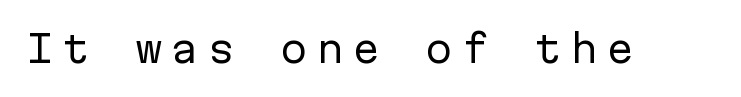
The image shows 37 px regular-weight sans-serif type, upright, monospaced; set unusually wide letter spacing (+0.23 em), not underlined; low stroke contrast and a medium x-height.
